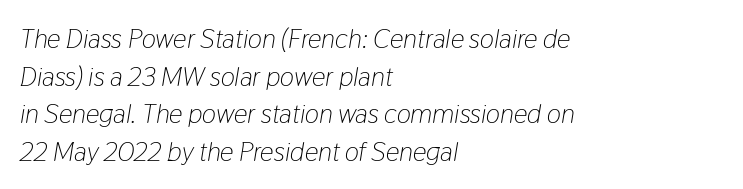
{"italic": "yes", "lean": "right", "slant_degrees": 9, "bold": "no", "underline": "no", "align": "left", "line_spacing": "normal", "line_spacing_ratio": 1.39, "letter_spacing": "normal", "letter_spacing_em": 0.0, "glyph_px": 27}
